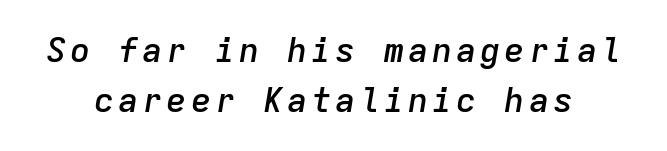
These lines are rendered in a fixed-pitch font. Letters rest on an invisible, unmarked baseline. This sample uses an oblique cut, with every glyph tilted off the vertical. A fair bit of extra ink — the face is semibold, not bold. One glance says typical: line gaps are just what's usual.
